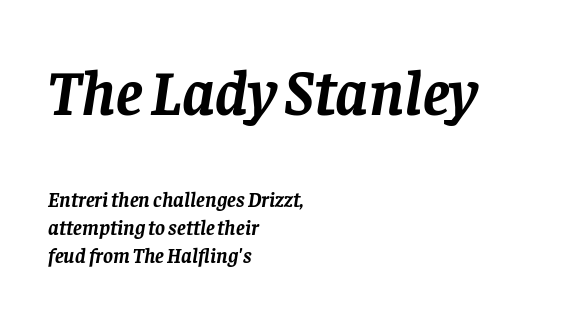
The image shows 64 px semibold serif type, italic (leaning right); set left-aligned, normal line spacing (1.34x), normal letter spacing, not underlined; the first (top) block is 3.05x larger; low stroke contrast and a large x-height.
